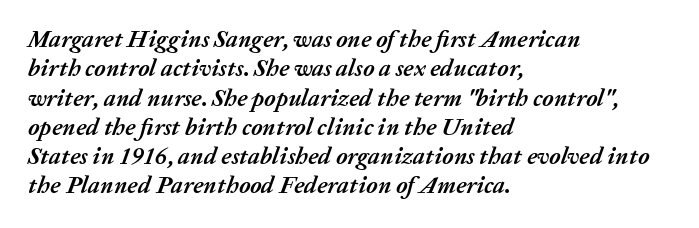
The image shows 24 px bold type, italic (leaning right); set left-aligned, line spacing 1.22x, normal letter spacing, not underlined.
